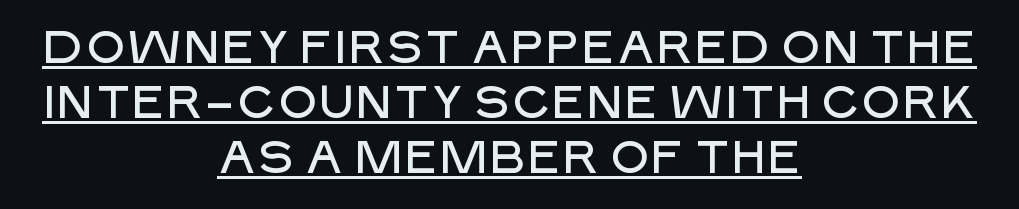
Q: Is the text italic (slanted)? A: No, it is upright.
Q: Is the typeface a serif or a sans-serif typeface? A: Sans-serif.
Q: Is the text underlined? A: Yes.
Q: How is the paragraph aligned? A: Centered.
Q: Is the spacing between letters normal or unusually wide? A: Normal.
Q: Width (condensed, normal, or wide)? A: Normal.
Q: Stroke contrast? A: Low.
Q: x-height? A: Large.
Q: Monospaced? A: No.
